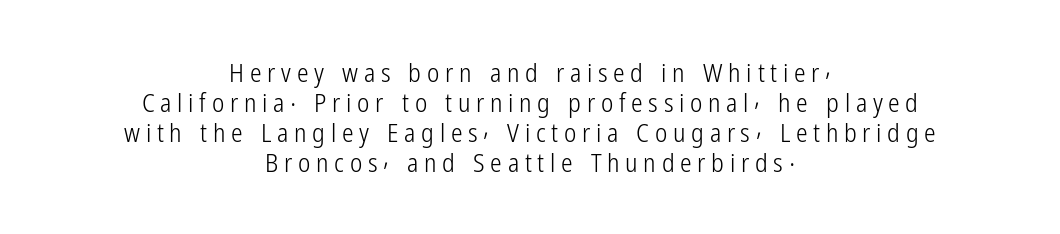
The image shows 26 px text type, upright; set centered, tight line spacing (1.15x), unusually wide letter spacing (+0.22 em), not underlined.
